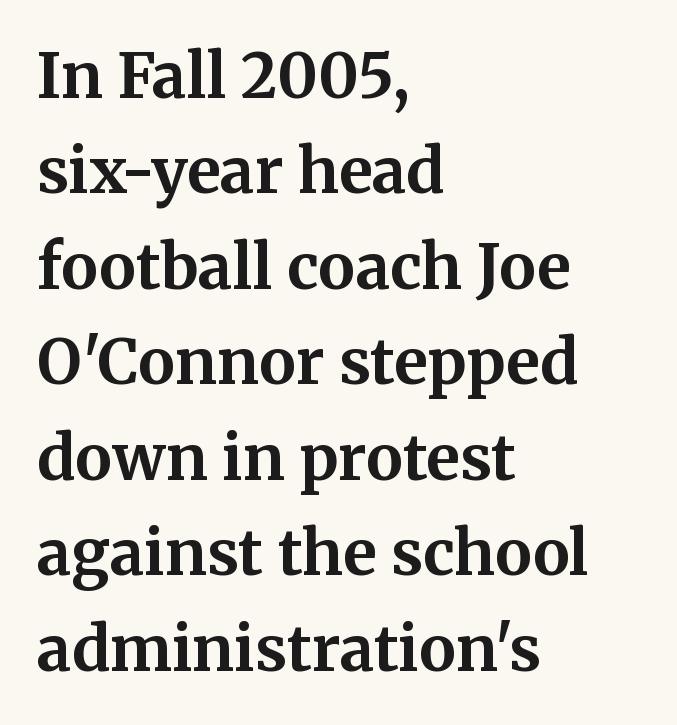
The glyphs are unaccompanied by any horizontal stroke below them. Unlike a clean sans, this face finishes its strokes with serifs. It's the straight-up-and-down kind of type. The ragged edge is on the right, which tells us the setting is flush left. Varying glyph widths throughout — classic text-font behaviour. Is the letter spacing exaggerated? No — it looks like the ordinary default.
